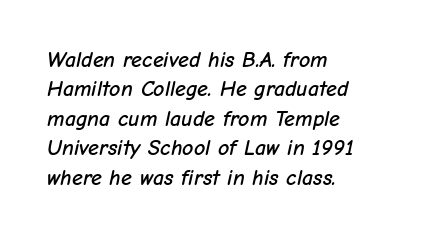
{"italic": "yes", "lean": "right", "slant_degrees": 12, "underline": "no", "align": "left", "line_spacing": "normal", "line_spacing_ratio": 1.34, "letter_spacing": "normal", "letter_spacing_em": 0.0, "glyph_px": 22}
